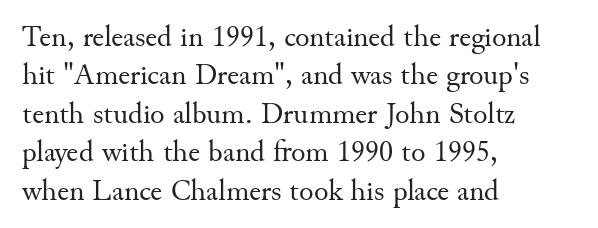
Q: Is the text bold? A: No.
Q: Is the text italic (slanted)? A: No, it is upright.
Q: Is the typeface a serif or a sans-serif typeface? A: Serif.
Q: Is the text underlined? A: No.
Q: How is the paragraph aligned? A: Left-aligned.
Q: Is the spacing between letters normal or unusually wide? A: Normal.
Q: Is the spacing between lines tight, normal or loose? A: Normal.
Q: Width (condensed, normal, or wide)? A: Normal.
Q: Stroke contrast? A: Medium.
Q: x-height? A: Small.
Q: Monospaced? A: No.
